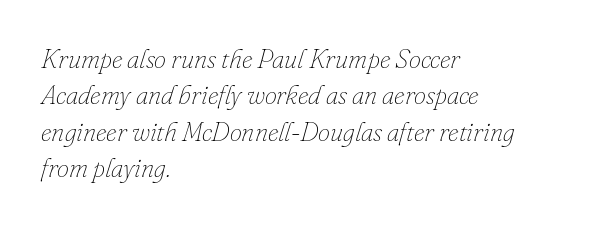
{"italic": "yes", "lean": "right", "slant_degrees": 16, "bold": "no", "underline": "no", "align": "left", "line_spacing": "normal", "line_spacing_ratio": 1.35, "letter_spacing": "normal", "letter_spacing_em": 0.0, "glyph_px": 27}
